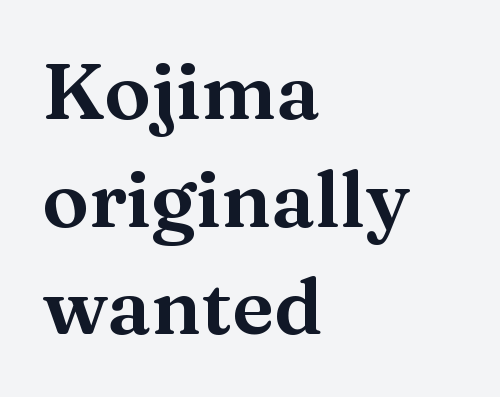
Q: Is the text italic (slanted)? A: No, it is upright.
Q: Is the typeface a serif or a sans-serif typeface? A: Serif.
Q: Is the text underlined? A: No.
Q: How is the paragraph aligned? A: Left-aligned.
Q: Is the spacing between letters normal or unusually wide? A: Normal.
Q: Is the spacing between lines tight, normal or loose? A: Normal.
Q: Width (condensed, normal, or wide)? A: Wide.
Q: Stroke contrast? A: Medium.
Q: x-height? A: Medium.
Q: Monospaced? A: No.
